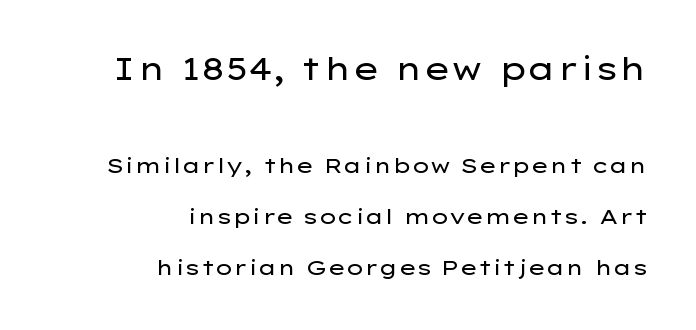
{"serif": "no", "italic": "no", "bold": "no", "weight": "regular", "width": "wide", "stroke_contrast": "low", "x_height": "medium", "monospaced": "no", "underline": "no", "align": "right", "line_spacing": "loose", "line_spacing_ratio": 2.44, "letter_spacing": "normal", "letter_spacing_em": 0.0, "larger_block": "first", "size_ratio": 1.52, "glyph_px": 32}
